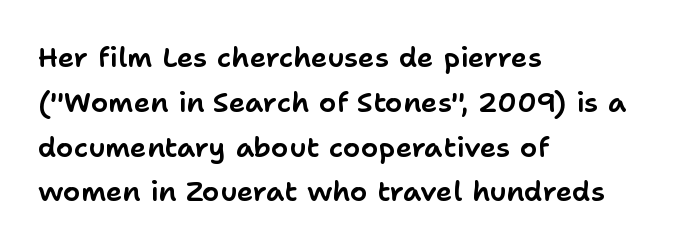
The image shows 28 px sans-serif type, upright; set left-aligned, normal line spacing (1.6x), normal letter spacing, not underlined; low stroke contrast and a medium x-height.
